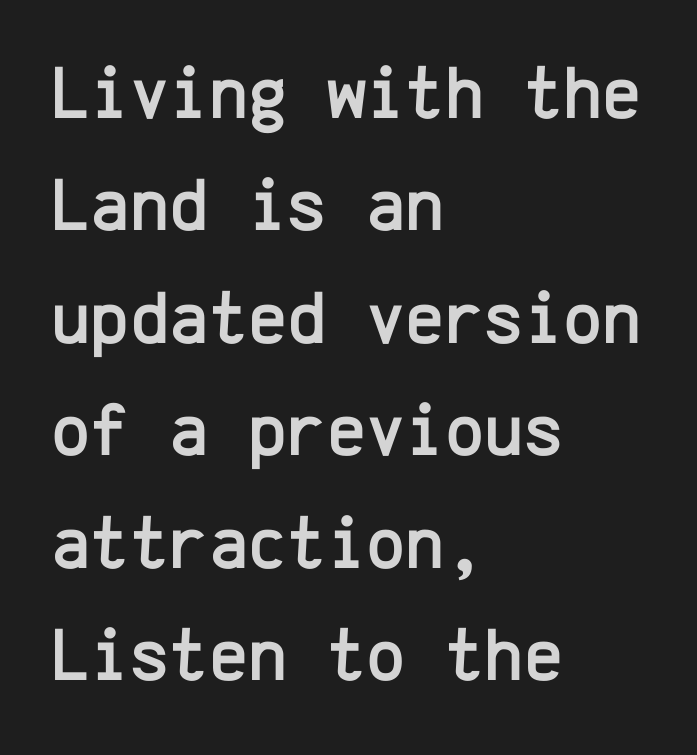
The image shows 75 px sans-serif type, upright, monospaced; set left-aligned, normal line spacing (1.5x), normal letter spacing, not underlined; low stroke contrast and a medium x-height.
